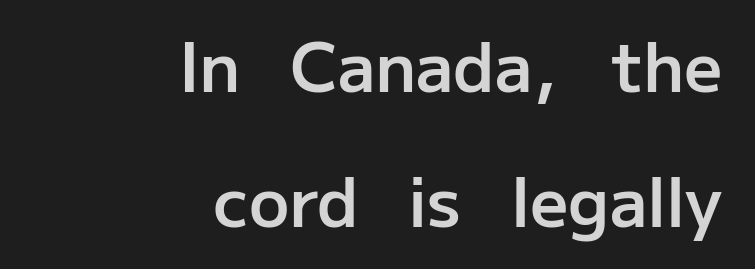
The type family on display is of the sans-serif kind. Alignment: flush right. If you drew a line through each stem, it would be perfectly vertical. The passage shown is typed in a proportional face where columns would drift. Nobody touched the tracking dial on this one. Check the space under the baseline: it is left empty.
